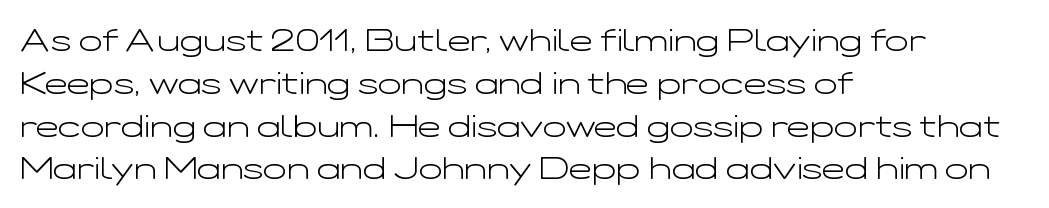
Nobody drew a line under any word here. Style check: upright. The letters advance in unequal steps, a hallmark of proportional type. The rendering shows plain stroke endings on the letterforms — a sans-serif design. In terms of letterspacing, this is plain default setting.
